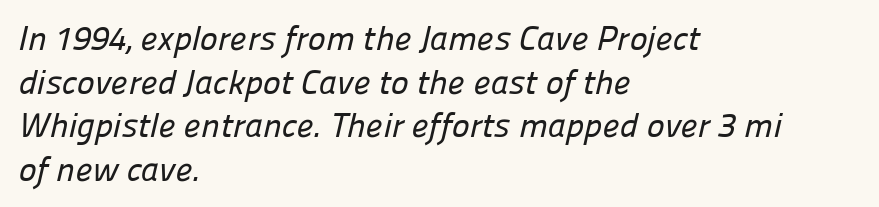
The image shows 34 px sans-serif type; set left-aligned, normal line spacing (1.28x), normal letter spacing, not underlined; low stroke contrast and a medium x-height.
